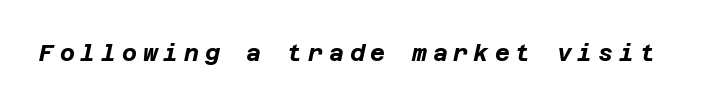
Q: Is the text bold? A: Yes.
Q: Is the text italic (slanted)? A: Yes, it leans right by about 12 degrees.
Q: Is the text underlined? A: No.
Q: Is the spacing between letters normal or unusually wide? A: Unusually wide.
